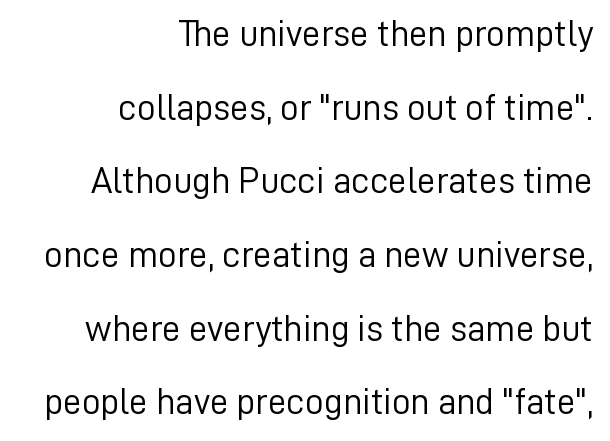
Q: Is the text bold? A: No.
Q: Is the text italic (slanted)? A: No, it is upright.
Q: Is the typeface a serif or a sans-serif typeface? A: Sans-serif.
Q: Is the text underlined? A: No.
Q: How is the paragraph aligned? A: Right-aligned.
Q: Is the spacing between letters normal or unusually wide? A: Normal.
Q: Is the spacing between lines tight, normal or loose? A: Loose.
Q: Width (condensed, normal, or wide)? A: Normal.
Q: Stroke contrast? A: Low.
Q: x-height? A: Medium.
Q: Monospaced? A: No.
